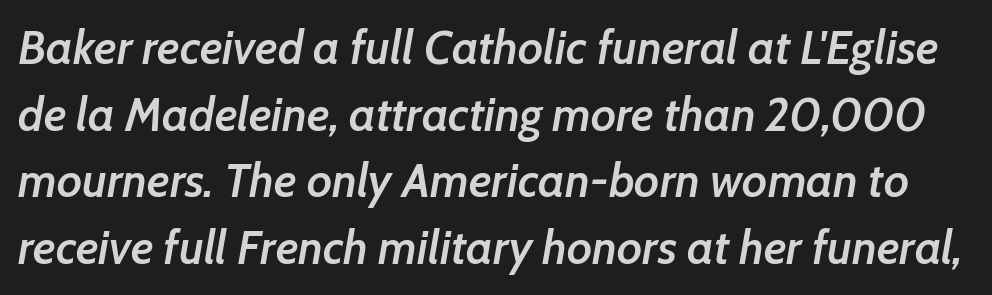
This sample has the flowing, uneven cadence of proportional lettering. On the weight axis this lands at semibold, roughly 600. The vertical gap from one line to the next is medium. Nobody touched the tracking dial on this one. The typography opts for an oblique posture over an upright one.
